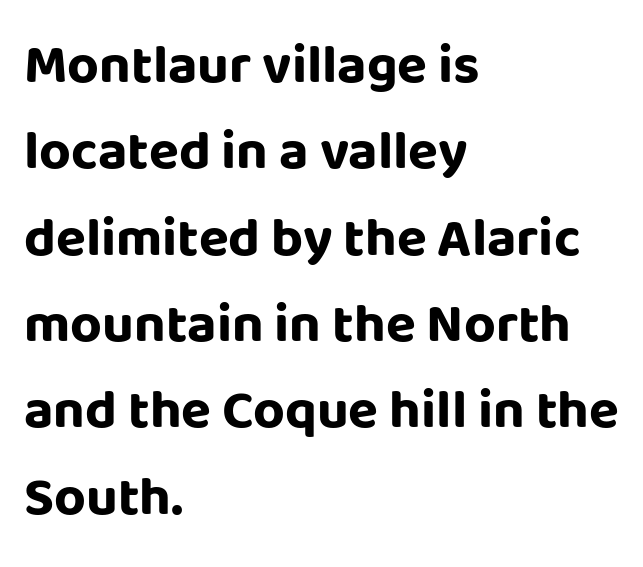
Think of a printed novel: that variable character pitch is what you see here. The letters stand upright; this is a roman face. Any mark beneath the type? The region is blank. The line texture is even and compact thanks to regular tracking. Weight check: bold — yes, fully.
